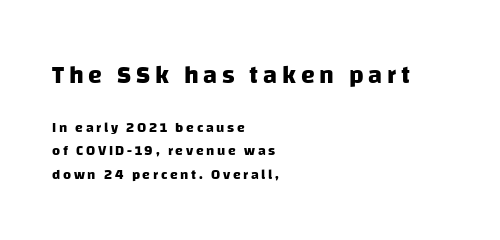
{"bold": "yes", "underline": "no", "align": "left", "line_spacing": "normal", "line_spacing_ratio": 1.67, "larger_block": "first", "size_ratio": 1.79, "glyph_px": 25}
